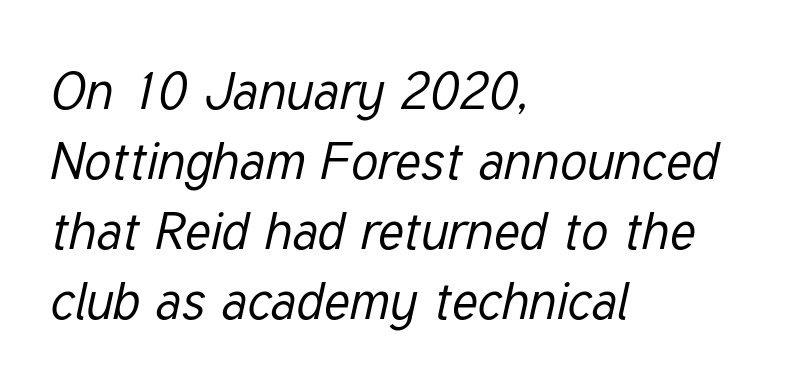
{"italic": "yes", "lean": "right", "slant_degrees": 12, "bold": "no", "weight": "regular", "width": "condensed", "stroke_contrast": "low", "x_height": "medium", "monospaced": "no", "underline": "no", "align": "left", "line_spacing": "normal", "line_spacing_ratio": 1.32, "letter_spacing": "normal", "letter_spacing_em": 0.0, "glyph_px": 53}
